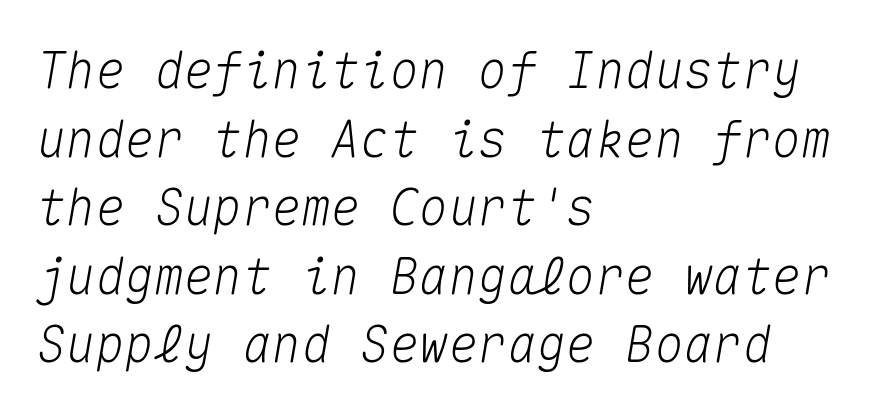
{"italic": "yes", "lean": "right", "slant_degrees": 10, "width": "normal", "stroke_contrast": "medium", "x_height": "medium", "monospaced": "yes", "underline": "no", "align": "left", "line_spacing": "normal", "line_spacing_ratio": 1.4, "letter_spacing": "normal", "letter_spacing_em": 0.0, "glyph_px": 49}
